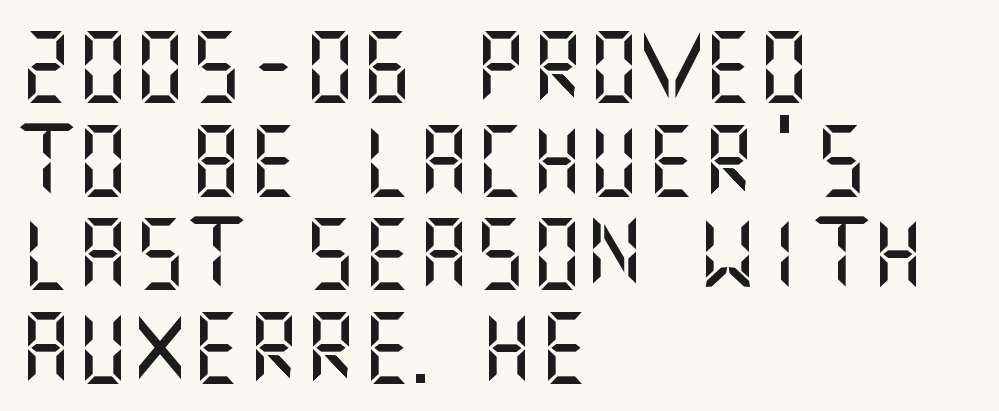
Q: Is the text italic (slanted)? A: No, it is upright.
Q: Is the typeface a serif or a sans-serif typeface? A: Sans-serif.
Q: Is the text underlined? A: No.
Q: How is the paragraph aligned? A: Left-aligned.
Q: Is the spacing between letters normal or unusually wide? A: Normal.
Q: Is the spacing between lines tight, normal or loose? A: Normal.
Q: Width (condensed, normal, or wide)? A: Normal.
Q: Stroke contrast? A: Medium.
Q: x-height? A: Large.
